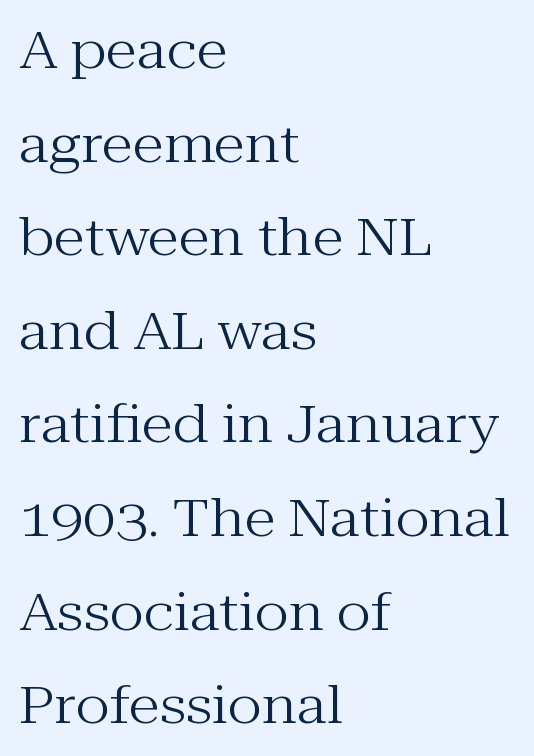
{"serif": "yes", "italic": "no", "bold": "no", "weight": "regular", "width": "normal", "stroke_contrast": "medium", "x_height": "medium", "monospaced": "no", "underline": "no", "align": "left", "line_spacing_ratio": 1.8, "letter_spacing": "normal", "letter_spacing_em": 0.0, "glyph_px": 52}
